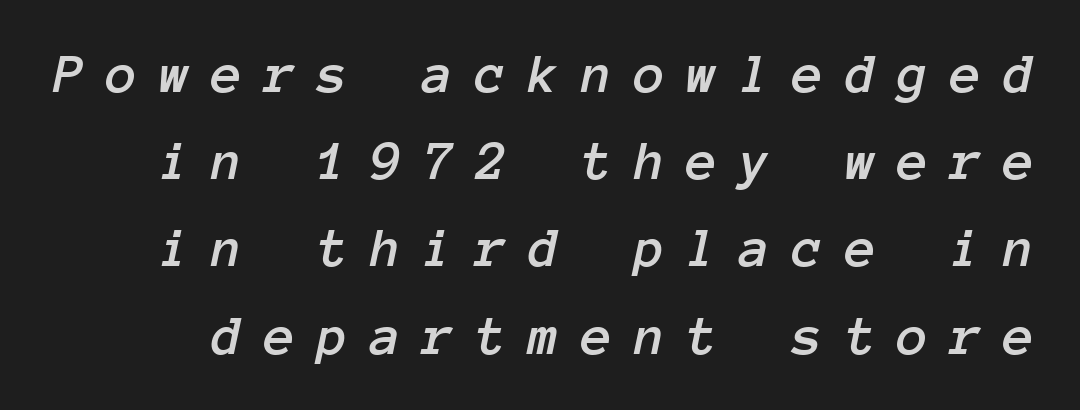
{"italic": "yes", "lean": "right", "slant_degrees": 12, "width": "normal", "stroke_contrast": "low", "x_height": "medium", "monospaced": "yes", "underline": "no", "line_spacing": "normal", "line_spacing_ratio": 1.53, "letter_spacing": "wide", "letter_spacing_em": 0.38, "glyph_px": 57}
